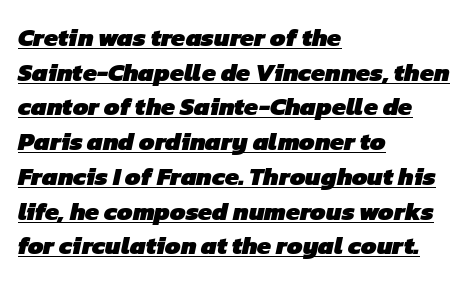
Q: Is the text bold? A: Yes.
Q: Is the text underlined? A: Yes.
Q: How is the paragraph aligned? A: Left-aligned.
Q: Is the spacing between letters normal or unusually wide? A: Normal.
Q: Is the spacing between lines tight, normal or loose? A: Normal.
